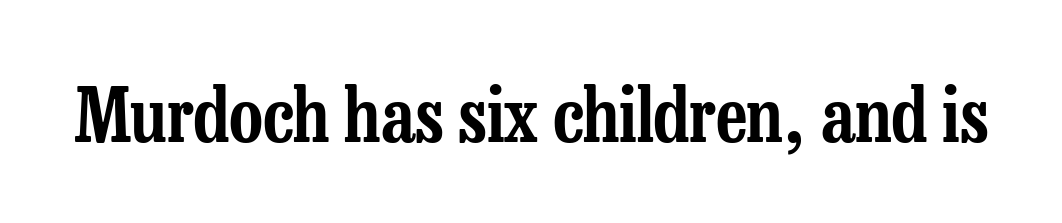
{"serif": "yes", "italic": "no", "width": "condensed", "stroke_contrast": "low", "x_height": "medium", "monospaced": "no", "underline": "no", "letter_spacing": "normal", "letter_spacing_em": 0.0, "glyph_px": 74}
